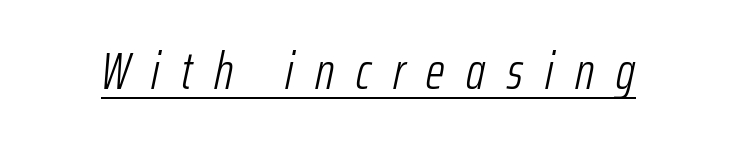
Q: Is the text bold? A: No.
Q: Is the text italic (slanted)? A: Yes, it leans right by about 12 degrees.
Q: Is the text underlined? A: Yes.
Q: Is the spacing between letters normal or unusually wide? A: Unusually wide.
Q: Width (condensed, normal, or wide)? A: Condensed.
Q: Stroke contrast? A: Low.
Q: x-height? A: Medium.
Q: Monospaced? A: No.
